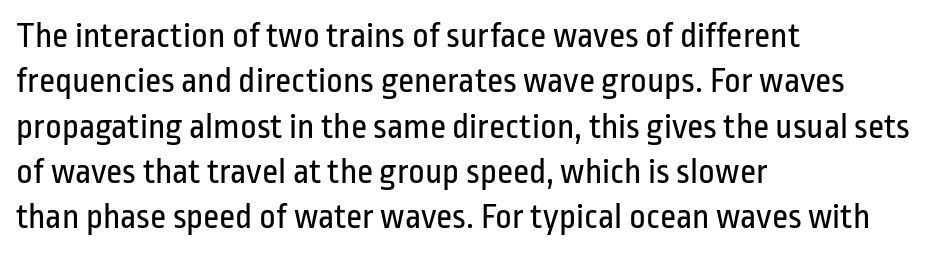
Q: Is the text bold? A: No.
Q: Is the text italic (slanted)? A: No, it is upright.
Q: Is the typeface a serif or a sans-serif typeface? A: Sans-serif.
Q: Is the text underlined? A: No.
Q: How is the paragraph aligned? A: Left-aligned.
Q: Is the spacing between letters normal or unusually wide? A: Normal.
Q: Is the spacing between lines tight, normal or loose? A: Normal.
Q: Width (condensed, normal, or wide)? A: Condensed.
Q: Stroke contrast? A: Low.
Q: x-height? A: Medium.
Q: Monospaced? A: No.
